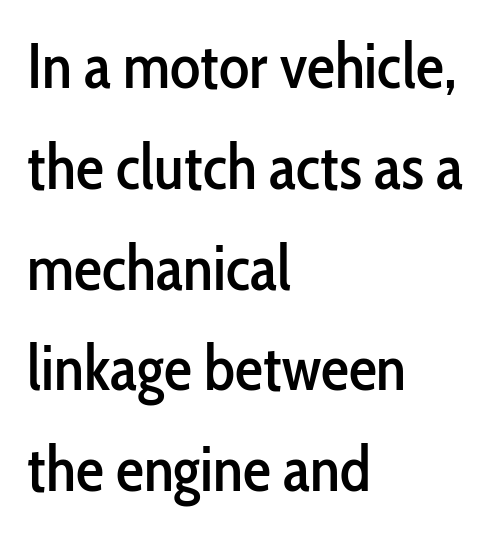
{"serif": "no", "italic": "no", "width": "condensed", "stroke_contrast": "low", "x_height": "medium", "monospaced": "no", "underline": "no", "align": "left", "line_spacing": "normal", "line_spacing_ratio": 1.6, "letter_spacing": "normal", "letter_spacing_em": 0.0, "glyph_px": 63}
